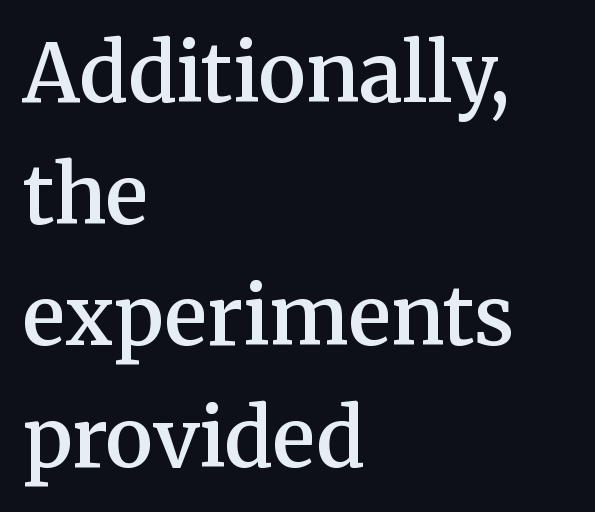
Q: Is the text bold? A: Semi-bold.
Q: Is the text italic (slanted)? A: No, it is upright.
Q: Is the typeface a serif or a sans-serif typeface? A: Serif.
Q: Is the text underlined? A: No.
Q: How is the paragraph aligned? A: Left-aligned.
Q: Is the spacing between letters normal or unusually wide? A: Normal.
Q: Is the spacing between lines tight, normal or loose? A: Normal.
Q: Width (condensed, normal, or wide)? A: Normal.
Q: Stroke contrast? A: Medium.
Q: x-height? A: Medium.
Q: Monospaced? A: No.
